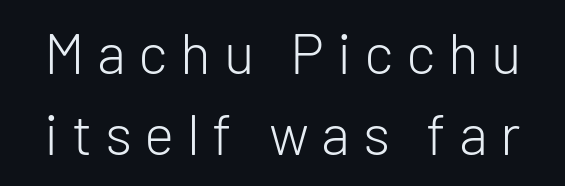
{"serif": "no", "italic": "no", "bold": "no", "weight": "light", "width": "normal", "stroke_contrast": "low", "x_height": "medium", "monospaced": "no", "underline": "no", "line_spacing": "normal", "line_spacing_ratio": 1.42, "letter_spacing": "wide", "letter_spacing_em": 0.22, "glyph_px": 57}
